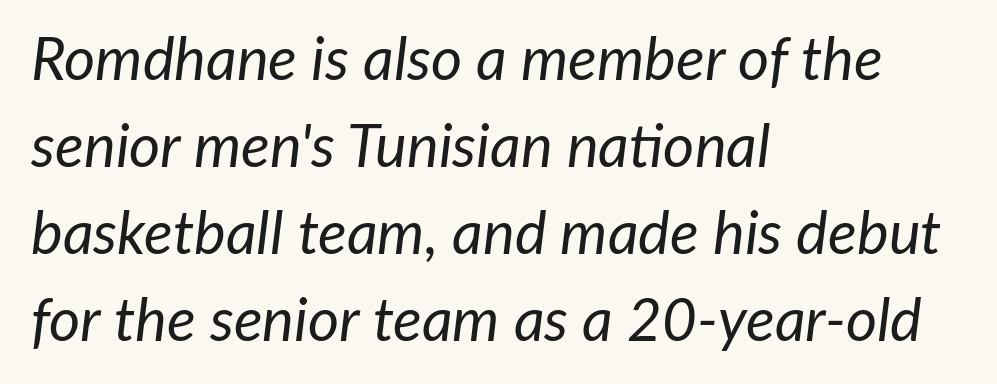
The image shows 60 px regular-weight type, italic (leaning right); set left-aligned, normal line spacing (1.45x), normal letter spacing, not underlined; low stroke contrast and a medium x-height.
